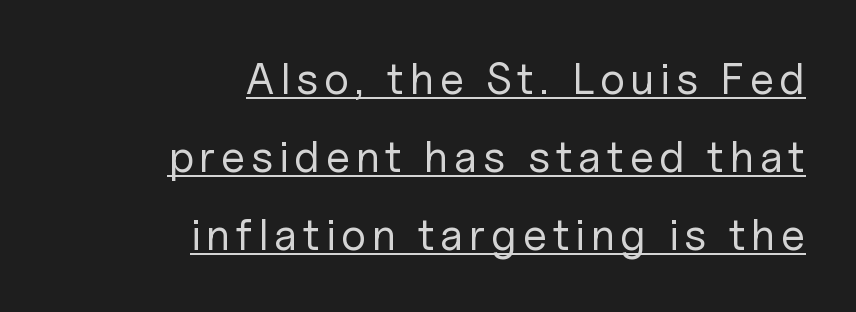
{"serif": "no", "italic": "no", "bold": "no", "weight": "regular", "width": "normal", "stroke_contrast": "low", "x_height": "medium", "monospaced": "no", "underline": "yes", "align": "right", "line_spacing_ratio": 1.77, "glyph_px": 44}
